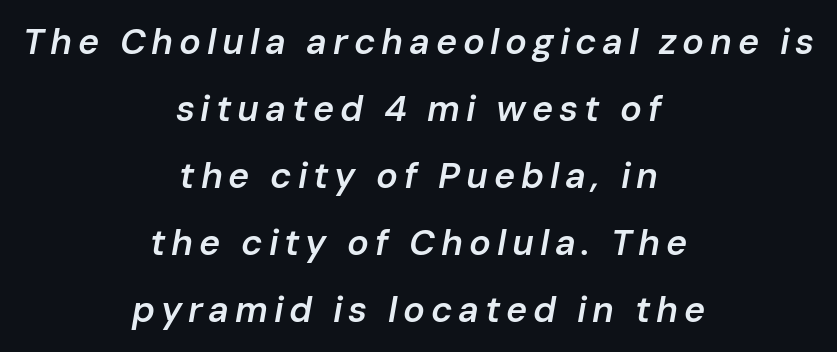
Q: Is the text bold? A: Semi-bold.
Q: Is the text italic (slanted)? A: Yes, it leans right by about 10 degrees.
Q: Is the text underlined? A: No.
Q: How is the paragraph aligned? A: Centered.
Q: Width (condensed, normal, or wide)? A: Normal.
Q: Stroke contrast? A: Low.
Q: x-height? A: Medium.
Q: Monospaced? A: No.
